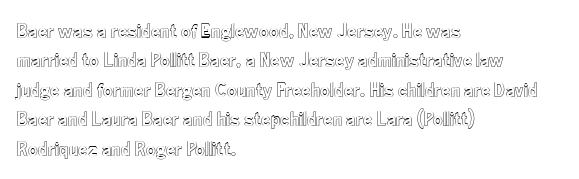
If you drew a ruler down the left edge, every line would touch it. The foot of each line stays bare and open. What's the leading like? Ordinary, nothing unusual. The axis of the letterforms is exactly vertical. Observe the ordinary spacing: letters are neighbours, not strangers.
